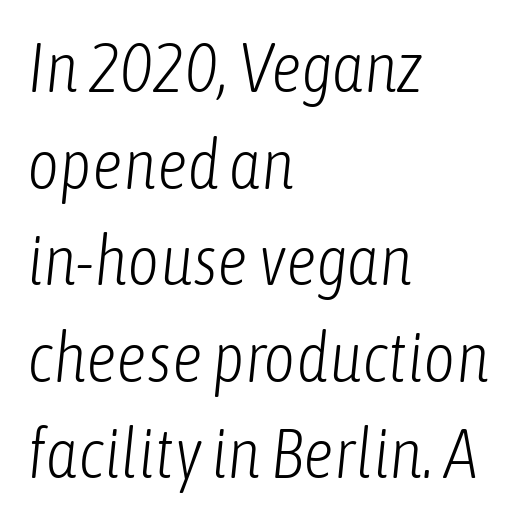
Q: Is the text bold? A: No.
Q: Is the text italic (slanted)? A: Yes, it leans right by about 6 degrees.
Q: Is the text underlined? A: No.
Q: How is the paragraph aligned? A: Left-aligned.
Q: Is the spacing between letters normal or unusually wide? A: Normal.
Q: Is the spacing between lines tight, normal or loose? A: Normal.
Q: Width (condensed, normal, or wide)? A: Condensed.
Q: Stroke contrast? A: Low.
Q: x-height? A: Medium.
Q: Monospaced? A: No.
